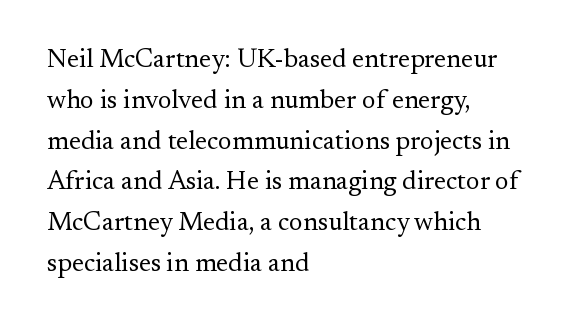
{"italic": "no", "bold": "no", "underline": "no", "align": "left", "line_spacing": "normal", "line_spacing_ratio": 1.57, "letter_spacing": "normal", "letter_spacing_em": 0.0, "glyph_px": 26}
